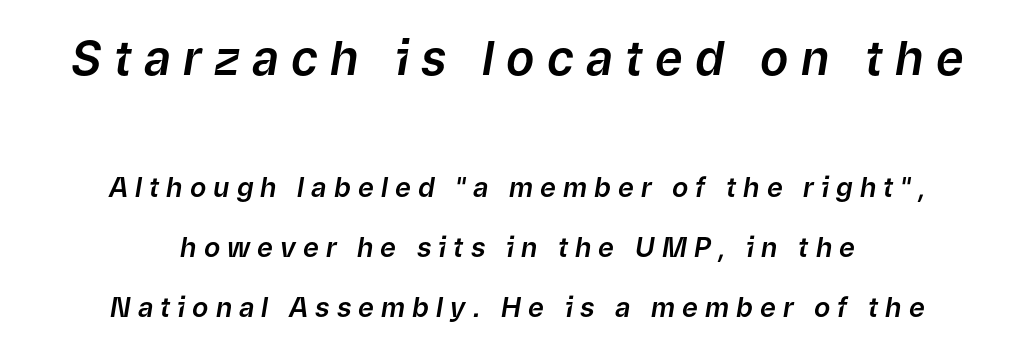
Honestly, the rows look like they've been pulled way apart. The line texture is sparse and dotted thanks to wide tracking. Nobody drew a line under any word here. These lines are rendered in a variable-pitch font. The earlier block is typeset at a bigger size than the later block.
